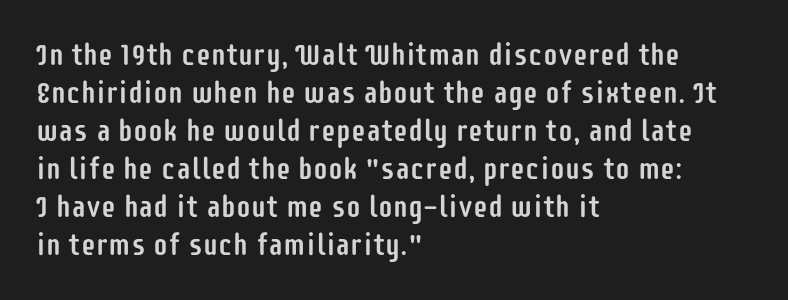
Visually the block forms a straight wall on the left and a jagged coastline on the right. Serif or sans? Sans — the stroke terminals are bare. Clear beneath every line of the passage. A roman cut, with each character standing at attention.
